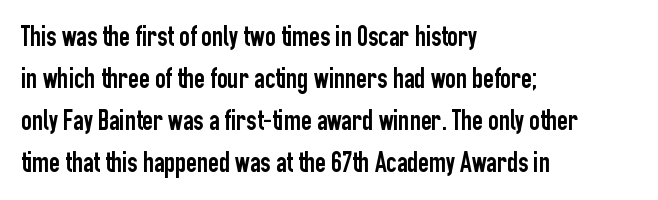
{"serif": "no", "italic": "no", "width": "condensed", "stroke_contrast": "low", "x_height": "medium", "monospaced": "no", "underline": "no", "align": "left", "line_spacing": "normal", "line_spacing_ratio": 1.45, "letter_spacing": "normal", "letter_spacing_em": 0.0, "glyph_px": 29}
